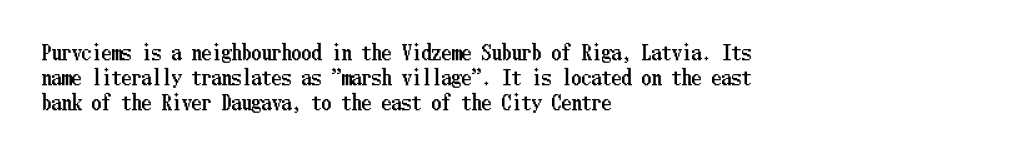
The image shows 20 px text type, upright; set left-aligned, line spacing 1.24x, normal letter spacing, not underlined.
